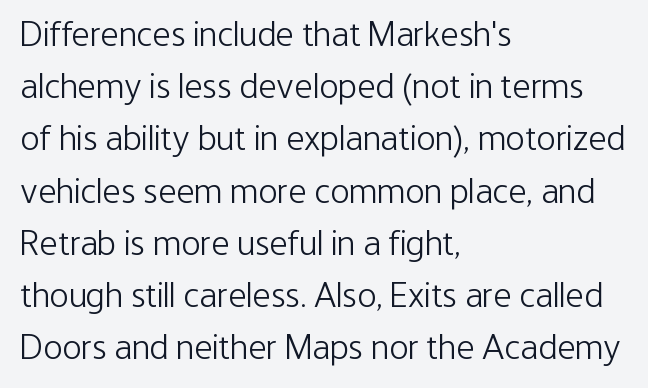
{"serif": "no", "italic": "no", "bold": "no", "weight": "light", "width": "condensed", "stroke_contrast": "low", "x_height": "medium", "monospaced": "no", "underline": "no", "align": "left", "line_spacing": "normal", "line_spacing_ratio": 1.45, "letter_spacing": "normal", "letter_spacing_em": 0.0, "glyph_px": 36}
